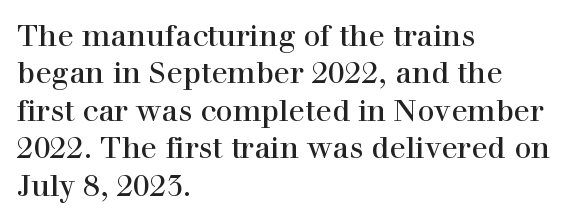
Spacing between characters is what you'd get straight out of the box. Teacher's note: observe the even left margin — that is flush-left alignment. A typesetter would call this leading conventional body-copy spacing. The passage shown is not underscored anywhere. Is this a sans? No — the strokes have serifs. Do the characters align in a grid? No, the font is proportional.
